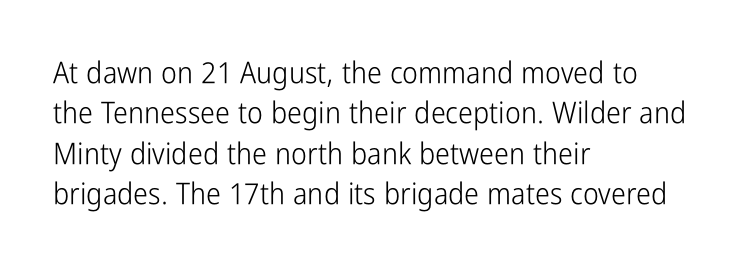
The image shows 30 px light, condensed sans-serif type, upright; set left-aligned, normal line spacing (1.35x), normal letter spacing, not underlined; low stroke contrast and a medium x-height.
